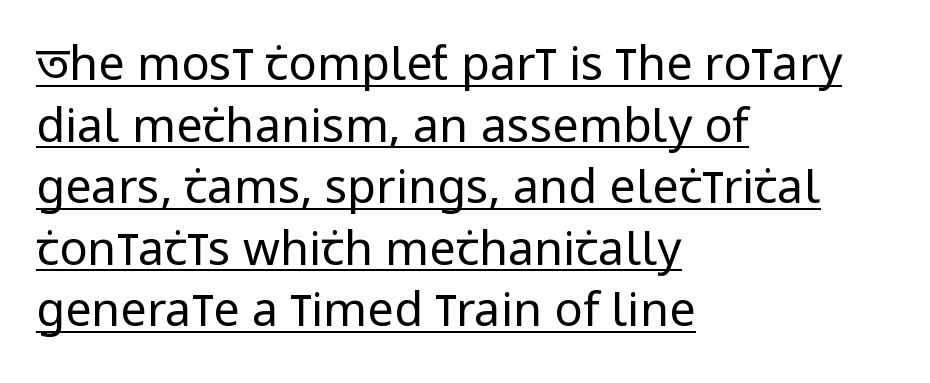
Successive baselines arrive at the customary interval. Do the characters align in a grid? No, the font is proportional. The letterforms sit at book weight or below. Each line starts at the same left margin while the right side varies. Does extra space separate the letters? No, they use regular spacing.
